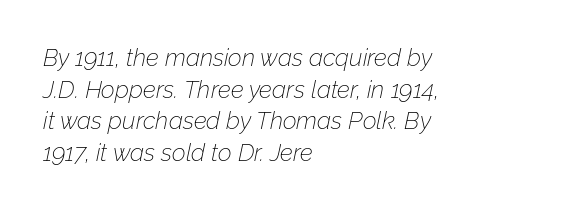
The image shows 24 px text type, italic (leaning right); set left-aligned, normal line spacing (1.32x), normal letter spacing, not underlined.
